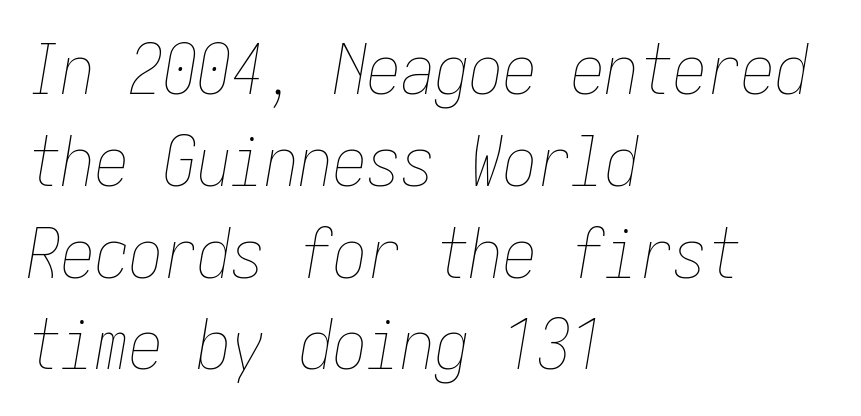
The image shows 68 px thin, condensed type, italic (leaning right); set left-aligned, normal line spacing (1.35x), normal letter spacing, not underlined; low stroke contrast and a medium x-height.
